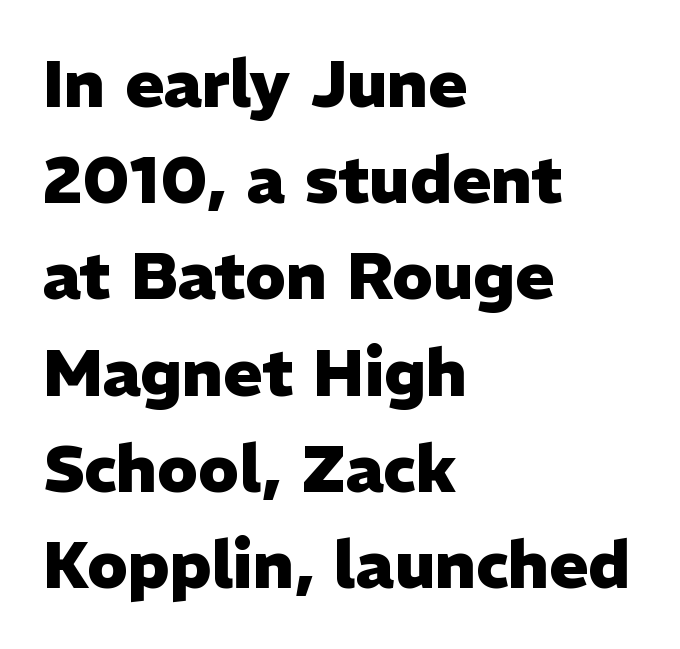
Looks like regular typesetting: each glyph gets only the width it needs. Characters follow at the spacing the type designer built in. These lines stack with their left ends in a neat column. Honestly, the row spacing looks completely unremarkable.
